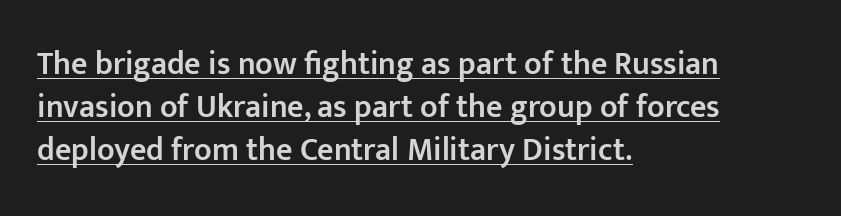
The image shows 32 px semibold sans-serif type, upright; set left-aligned, normal line spacing (1.35x), normal letter spacing, underlined; low stroke contrast and a medium x-height.
